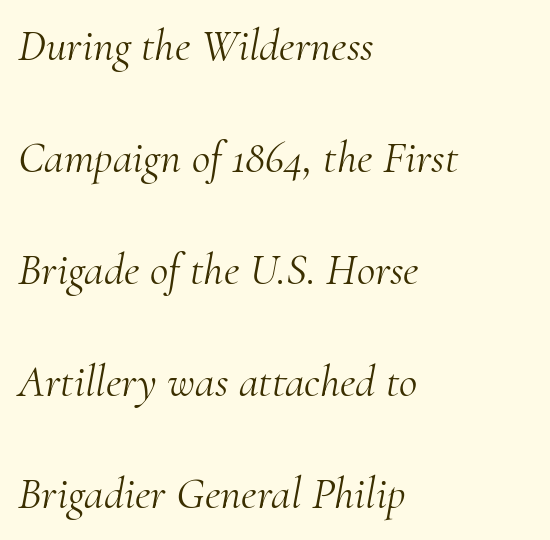
Q: Is the text bold? A: No.
Q: Is the text italic (slanted)? A: Yes, it leans right by about 10 degrees.
Q: Is the typeface a serif or a sans-serif typeface? A: Serif.
Q: Is the text underlined? A: No.
Q: How is the paragraph aligned? A: Left-aligned.
Q: Is the spacing between letters normal or unusually wide? A: Normal.
Q: Is the spacing between lines tight, normal or loose? A: Loose.
Q: Width (condensed, normal, or wide)? A: Normal.
Q: Stroke contrast? A: Medium.
Q: x-height? A: Small.
Q: Monospaced? A: No.
